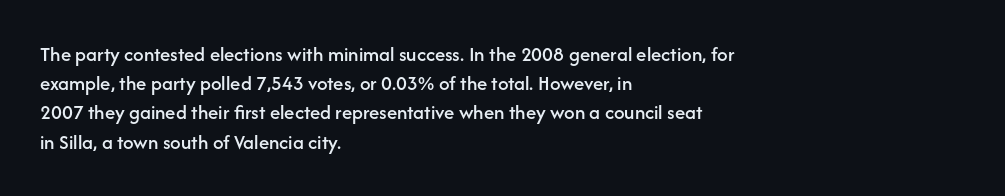
{"italic": "no", "underline": "no", "align": "left", "line_spacing": "normal", "line_spacing_ratio": 1.39, "letter_spacing": "normal", "letter_spacing_em": 0.0, "glyph_px": 21}
